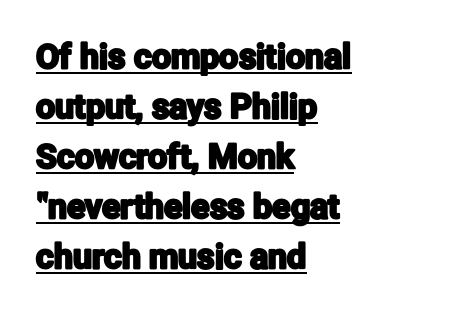
{"serif": "no", "italic": "no", "width": "condensed", "stroke_contrast": "low", "x_height": "medium", "monospaced": "no", "underline": "yes", "align": "left", "line_spacing": "normal", "line_spacing_ratio": 1.47, "letter_spacing": "normal", "letter_spacing_em": 0.0, "glyph_px": 34}
